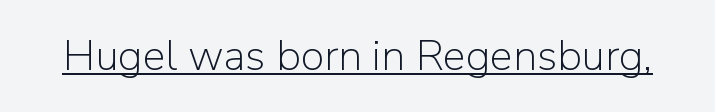
The rendering keeps characters at their native spacing. Proportional: the letters do not fall into vertical columns. The typeface chosen for these lines omits serifs. The passage shown is underscored from start to finish.
